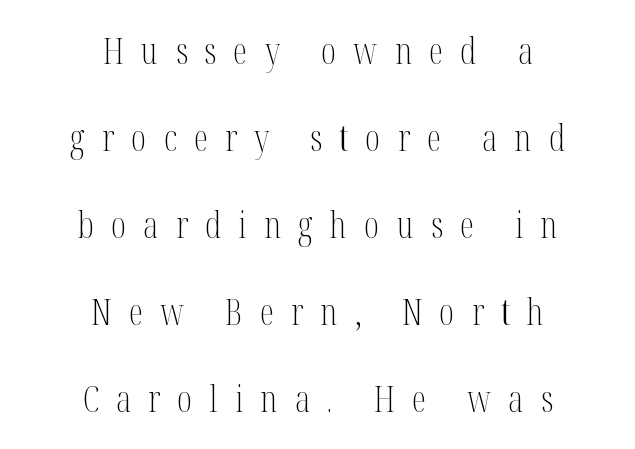
These lines are composed in type with serifs. In terms of posture, this sample is upright. Each word looks stretched out because of the extra space between its letters. The cut favours lightness, reaching ordinary text weight at its darkest.
